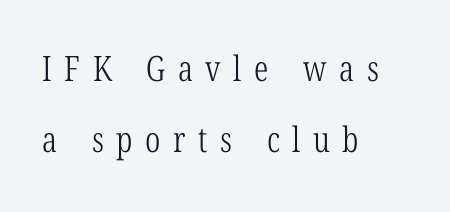
Q: Is the text bold? A: No.
Q: Is the text italic (slanted)? A: No, it is upright.
Q: Is the typeface a serif or a sans-serif typeface? A: Serif.
Q: Is the text underlined? A: No.
Q: How is the paragraph aligned? A: Left-aligned.
Q: Is the spacing between letters normal or unusually wide? A: Unusually wide.
Q: Is the spacing between lines tight, normal or loose? A: Loose.
Q: Width (condensed, normal, or wide)? A: Condensed.
Q: Stroke contrast? A: Low.
Q: x-height? A: Medium.
Q: Monospaced? A: No.
